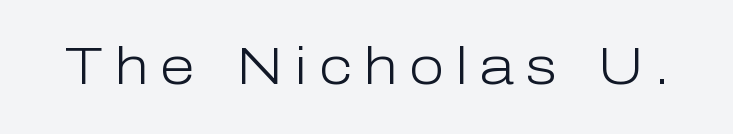
Q: Is the text bold? A: No.
Q: Is the text italic (slanted)? A: No, it is upright.
Q: Is the typeface a serif or a sans-serif typeface? A: Sans-serif.
Q: Is the text underlined? A: No.
Q: Is the spacing between letters normal or unusually wide? A: Unusually wide.
Q: Width (condensed, normal, or wide)? A: Normal.
Q: Stroke contrast? A: Low.
Q: x-height? A: Medium.
Q: Monospaced? A: No.
